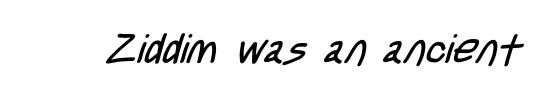
The image shows 41 px regular-weight, condensed sans-serif type; set normal letter spacing, not underlined; low stroke contrast and a large x-height.
